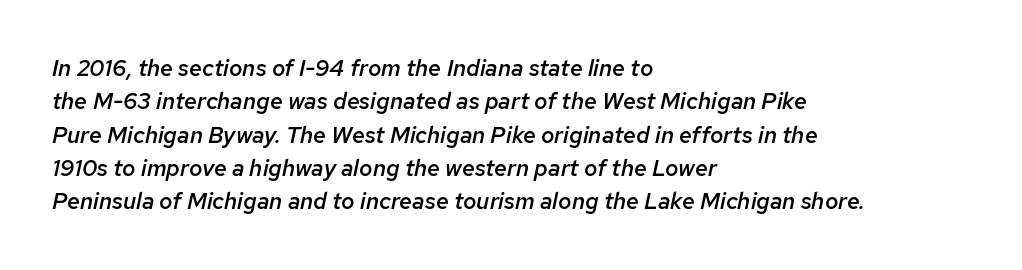
{"italic": "yes", "lean": "right", "slant_degrees": 12, "bold": "semi", "underline": "no", "align": "left", "line_spacing": "normal", "line_spacing_ratio": 1.45, "letter_spacing": "normal", "letter_spacing_em": 0.0, "glyph_px": 23}
